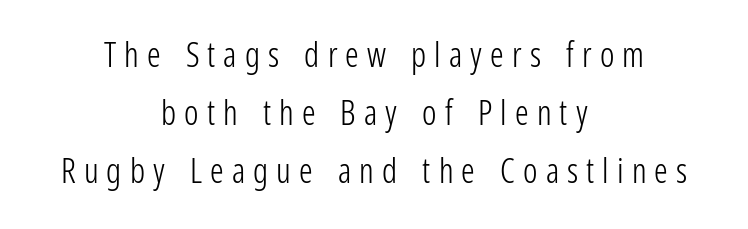
Just letters on the line, the space beneath them empty. The designer went with a sans here, leaving each stem footless. Ascenders rise straight up at ninety degrees. This sample uses expanded letter spacing, leaving extra air between glyphs. Quick note: interline space is typical.
